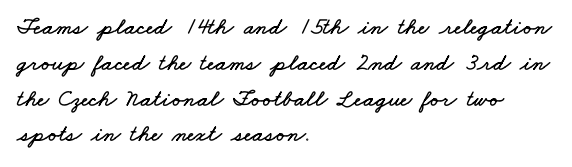
Q: Is the text underlined? A: No.
Q: How is the paragraph aligned? A: Left-aligned.
Q: Is the spacing between letters normal or unusually wide? A: Normal.
Q: Is the spacing between lines tight, normal or loose? A: Normal.
